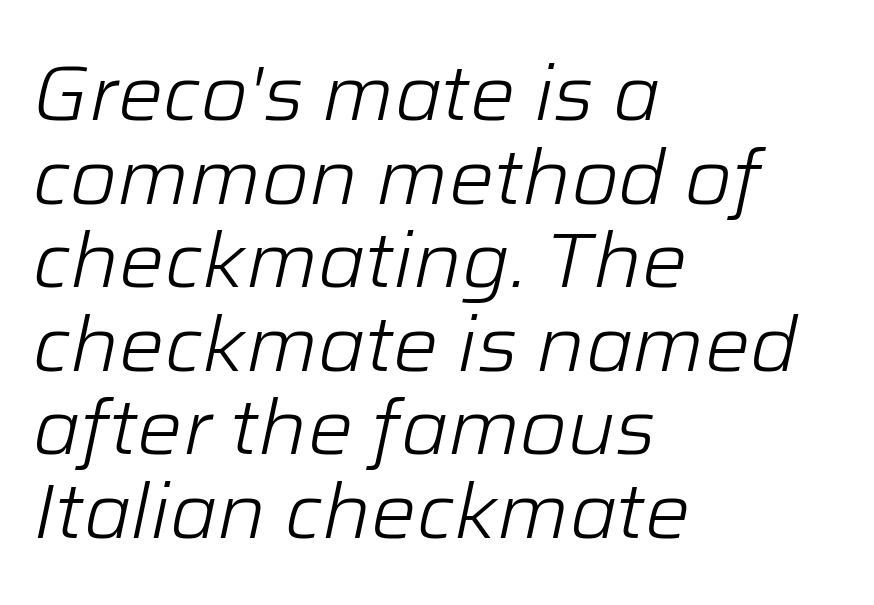
Q: Is the text bold? A: No.
Q: Is the text italic (slanted)? A: Yes, it leans right by about 12 degrees.
Q: Is the text underlined? A: No.
Q: How is the paragraph aligned? A: Left-aligned.
Q: Is the spacing between letters normal or unusually wide? A: Normal.
Q: Is the spacing between lines tight, normal or loose? A: Tight.
Q: Width (condensed, normal, or wide)? A: Normal.
Q: Stroke contrast? A: Low.
Q: x-height? A: Medium.
Q: Monospaced? A: No.
